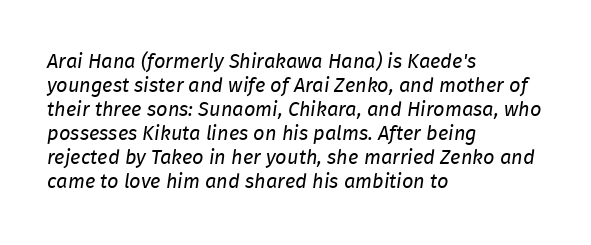
Q: Is the text bold? A: No.
Q: Is the text italic (slanted)? A: Yes, it leans right by about 8 degrees.
Q: Is the text underlined? A: No.
Q: How is the paragraph aligned? A: Left-aligned.
Q: Is the spacing between letters normal or unusually wide? A: Normal.
